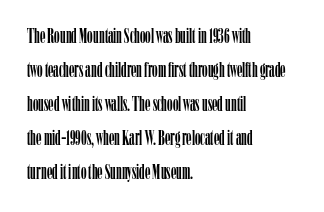
Students, observe: this is what conventionally led text looks like. This sample uses an upright cut, with every glyph sitting square on the baseline. A clean baseline with only descenders dipping below it. Each word holds together tightly as a unit, with standard inter-letter gaps.
